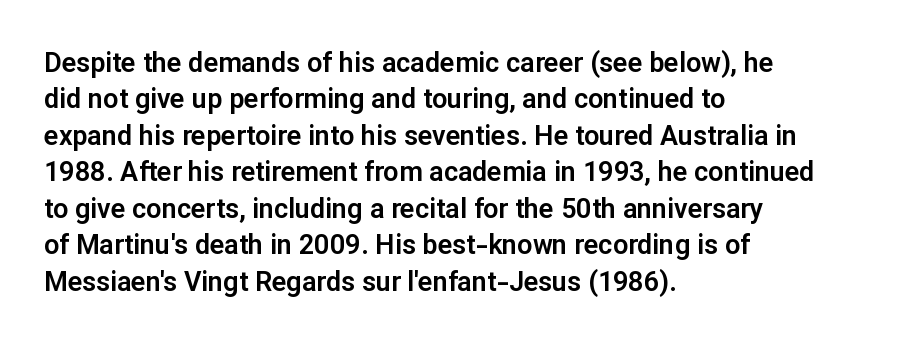
The image shows 27 px text type, upright; set left-aligned, normal line spacing (1.35x), normal letter spacing, not underlined.
